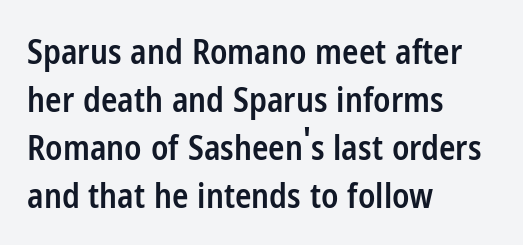
The typesetter chose a ragged-right arrangement here. Between one letter and the next there's only the usual sliver of space. Here the designer chose a conventional face with non-uniform glyph widths. A roman cut, with each character standing at attention.
